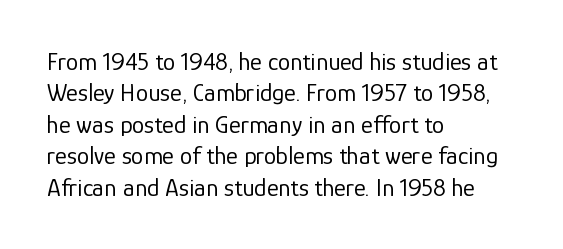
The image shows 25 px text type, upright; set left-aligned, normal line spacing (1.26x), normal letter spacing, not underlined.
